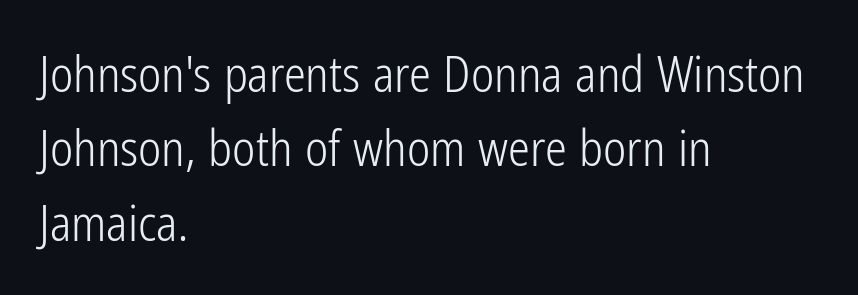
This is the regular roman posture of the typeface. You could not count columns in this text — the font is proportionally spaced. This is sans-serif lettering, the kind often seen on screens and signage. Has an underline been added? It has not. Line spacing here is normal. The letterforms sit shoulder to shoulder at normal distance.
